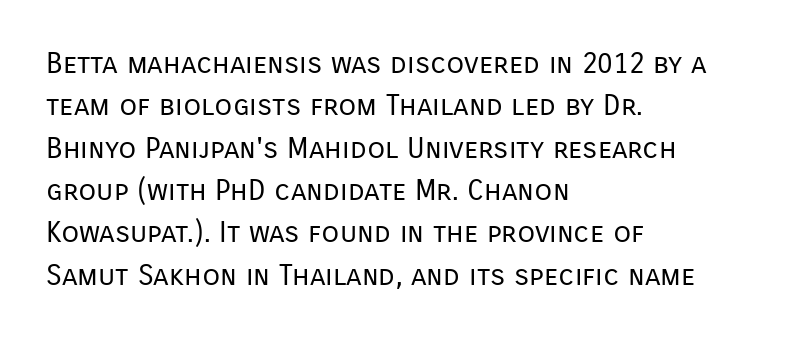
The image shows 29 px regular-weight sans-serif type, upright; set left-aligned, normal line spacing (1.46x), normal letter spacing, not underlined; low stroke contrast and a medium x-height.
